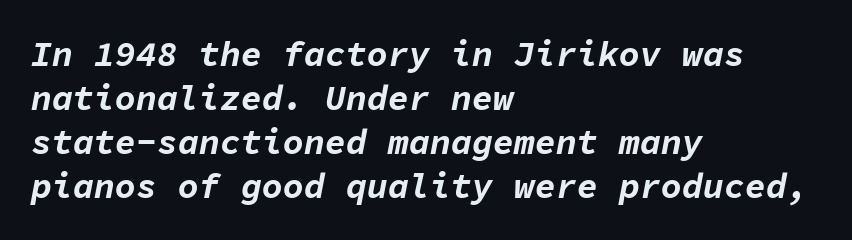
The image shows 35 px bold type, italic (leaning right), monospaced; set left-aligned, normal line spacing (1.26x), normal letter spacing, not underlined; low stroke contrast and a medium x-height.
